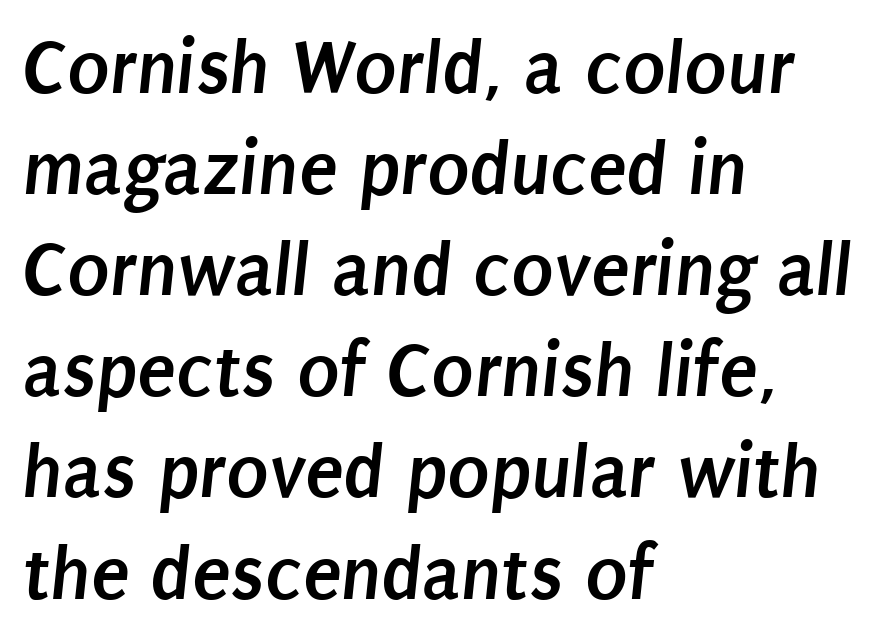
The image shows 79 px semibold, condensed sans-serif type; set left-aligned, normal line spacing (1.28x), normal letter spacing, not underlined; low stroke contrast and a large x-height.
